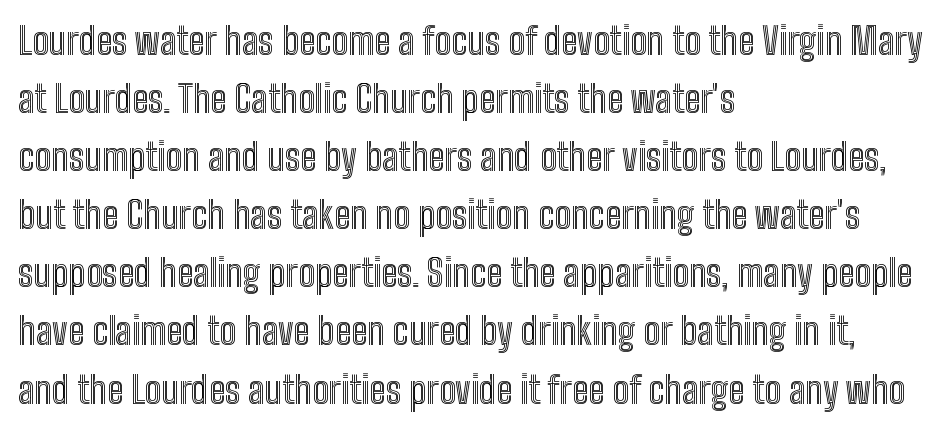
Designer's note — italics off, roman on. The lines are quadded left. Descenders are the only things crossing below the line. Honestly, the letter spacing is just normal — you wouldn't notice it. Successive baselines arrive at the customary interval.
